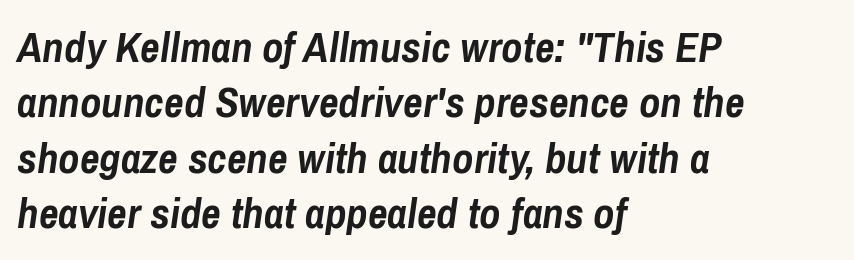
Tall strokes in this sample are angled rather than plumb. Quick note: underline off. Line starts are locked; line ends wander. Students, observe: this is what conventionally led text looks like.
